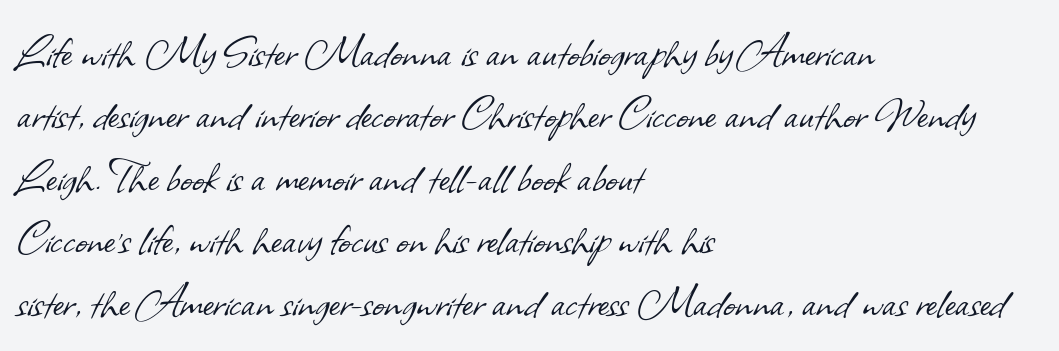
Weight: in the light-to-regular range. The designer went with a sans here, leaving each stem footless. This sample is left-justified, so line endings fall wherever the words run out. The passage shown is not underscored anywhere. Short note: letters normally spaced.
